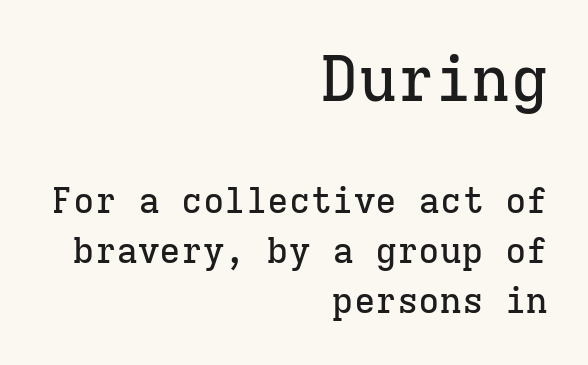
{"serif": "yes", "italic": "no", "width": "normal", "stroke_contrast": "low", "x_height": "medium", "monospaced": "yes", "underline": "no", "align": "right", "line_spacing": "normal", "line_spacing_ratio": 1.39, "letter_spacing": "normal", "letter_spacing_em": 0.0, "larger_block": "first", "size_ratio": 1.75, "glyph_px": 63}
